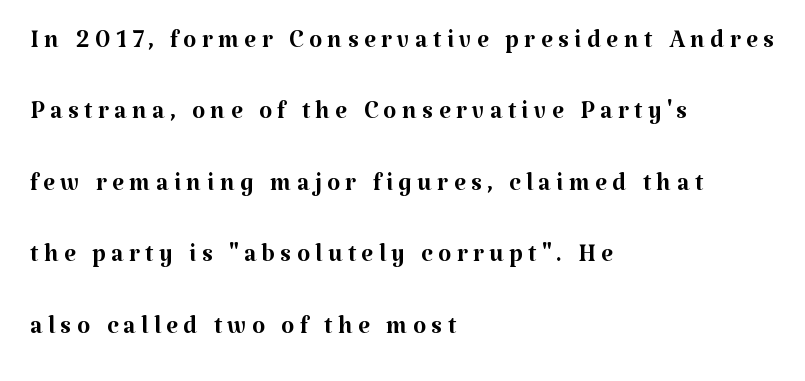
These lines are set flush left with a ragged right edge. Loosely led — the rows are spread out. Notice how the stems are strictly vertical — no italics here. The typeface has the unassuming heft of standard copy or less.
